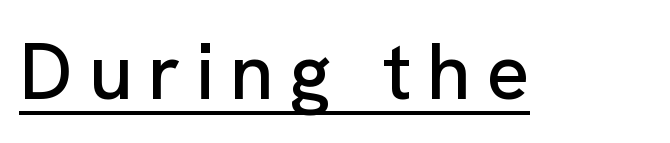
{"serif": "no", "italic": "no", "width": "normal", "stroke_contrast": "low", "x_height": "medium", "monospaced": "no", "underline": "yes", "glyph_px": 80}
